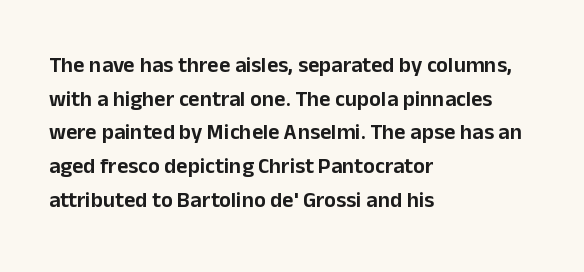
The image shows 22 px text type, upright; set left-aligned, normal line spacing (1.53x), normal letter spacing, not underlined.
